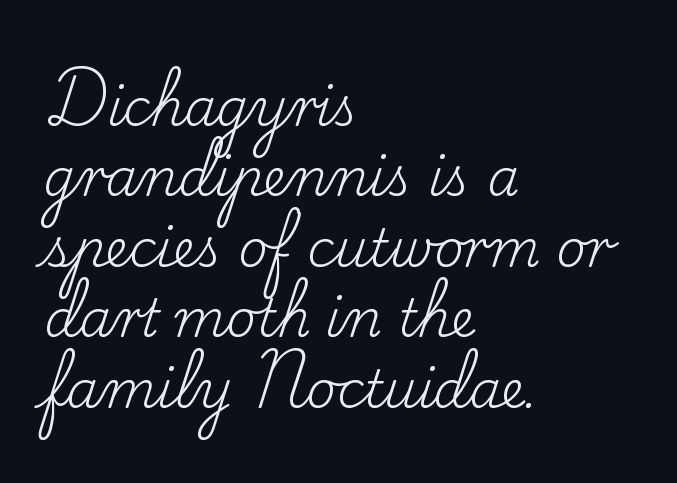
Q: Is the text bold? A: No.
Q: Is the text italic (slanted)? A: Yes.
Q: Is the typeface a serif or a sans-serif typeface? A: Serif.
Q: Is the text underlined? A: No.
Q: How is the paragraph aligned? A: Left-aligned.
Q: Is the spacing between letters normal or unusually wide? A: Normal.
Q: Is the spacing between lines tight, normal or loose? A: Normal.
Q: Width (condensed, normal, or wide)? A: Normal.
Q: Stroke contrast? A: Low.
Q: x-height? A: Small.
Q: Monospaced? A: No.
